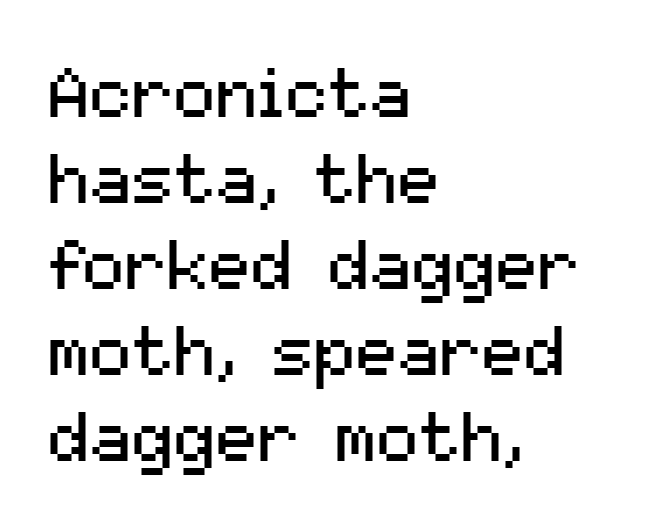
The image shows 70 px regular-weight sans-serif type, upright; set left-aligned, line spacing 1.23x, normal letter spacing, not underlined; medium stroke contrast and a medium x-height.
